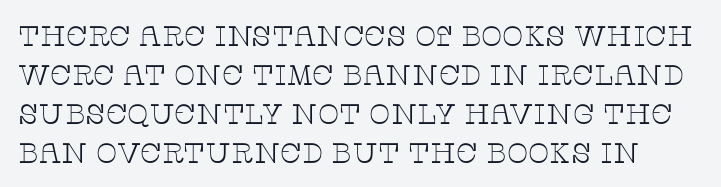
This is not heavy type; no bold has been used. You could not count columns in this text — the font is proportionally spaced. The zone under the glyphs is completely vacant. The face used here is seriffed, in the tradition of book romans. The block of text has a typical density, with ordinary space between rows.
